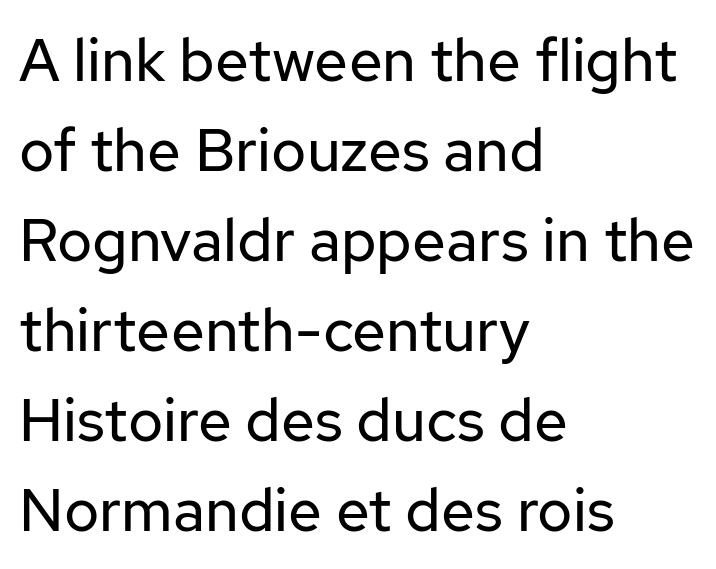
{"serif": "no", "italic": "no", "bold": "no", "weight": "regular", "width": "normal", "stroke_contrast": "low", "x_height": "medium", "monospaced": "no", "underline": "no", "align": "left", "line_spacing": "normal", "line_spacing_ratio": 1.5, "letter_spacing": "normal", "letter_spacing_em": 0.0, "glyph_px": 60}
